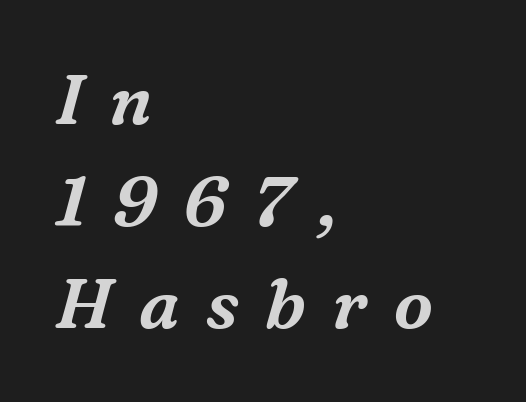
{"serif": "yes", "italic": "yes", "lean": "right", "slant_degrees": 16, "width": "normal", "stroke_contrast": "medium", "x_height": "medium", "monospaced": "no", "underline": "no", "align": "left", "line_spacing": "normal", "line_spacing_ratio": 1.46, "letter_spacing": "wide", "letter_spacing_em": 0.38, "glyph_px": 70}
